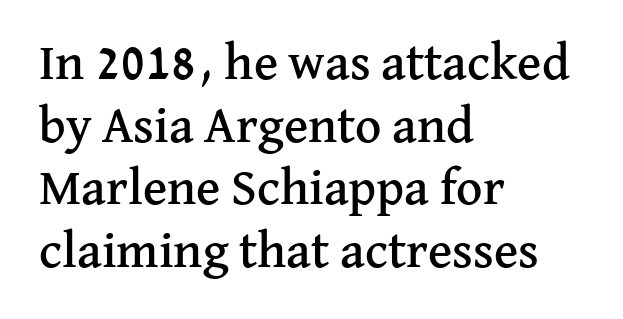
The image shows 51 px serif type, upright; set left-aligned, line spacing 1.23x, normal letter spacing, not underlined; medium stroke contrast and a medium x-height.
